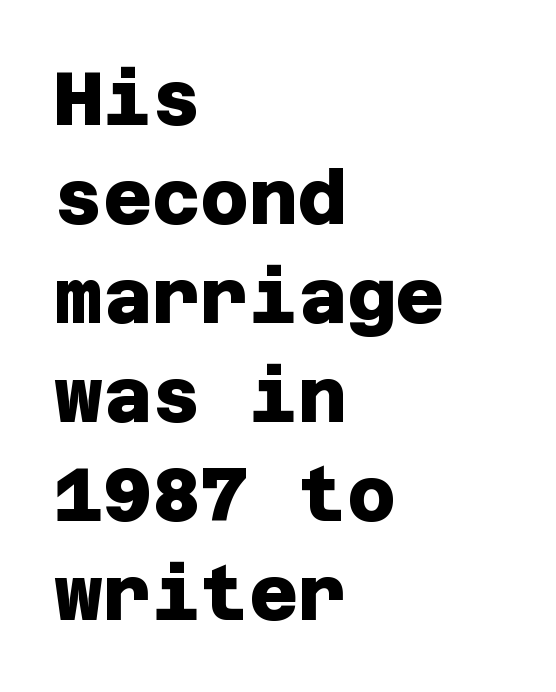
The image shows 75 px heavy sans-serif type; set left-aligned, normal line spacing (1.32x), normal letter spacing, not underlined; low stroke contrast and a large x-height.
